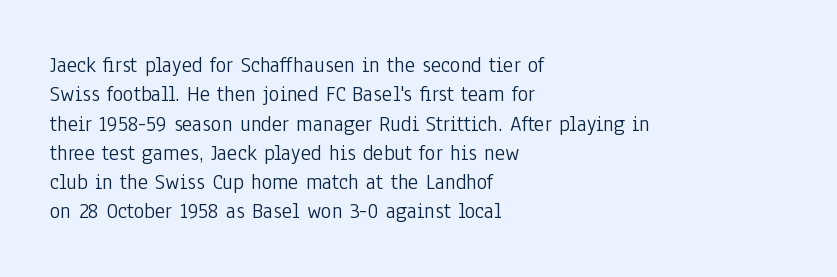
The image shows 22 px text type, upright; set left-aligned, normal line spacing (1.33x), normal letter spacing, not underlined.
